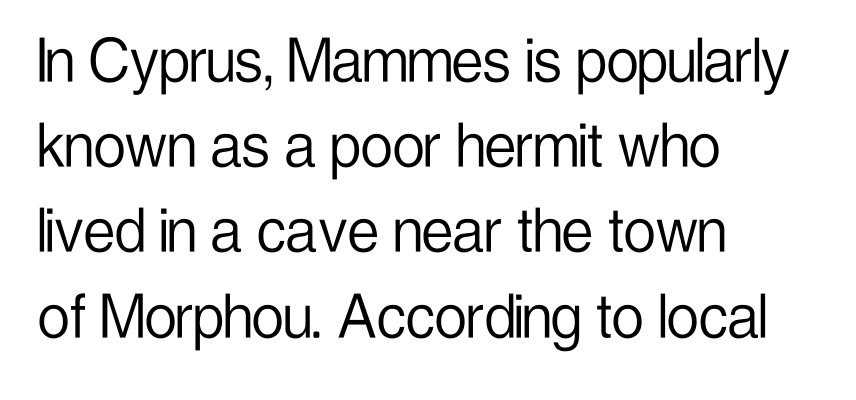
{"serif": "no", "italic": "no", "bold": "no", "weight": "light", "width": "condensed", "stroke_contrast": "low", "x_height": "medium", "monospaced": "no", "underline": "no", "align": "left", "line_spacing_ratio": 1.2, "letter_spacing": "normal", "letter_spacing_em": 0.0, "glyph_px": 71}
